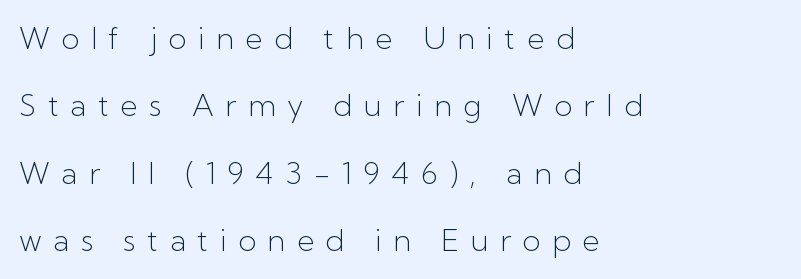
{"serif": "no", "italic": "no", "bold": "no", "weight": "light", "width": "normal", "stroke_contrast": "low", "x_height": "medium", "monospaced": "no", "underline": "no", "align": "left", "line_spacing": "loose", "line_spacing_ratio": 2.25, "letter_spacing": "wide", "letter_spacing_em": 0.38, "glyph_px": 30}
